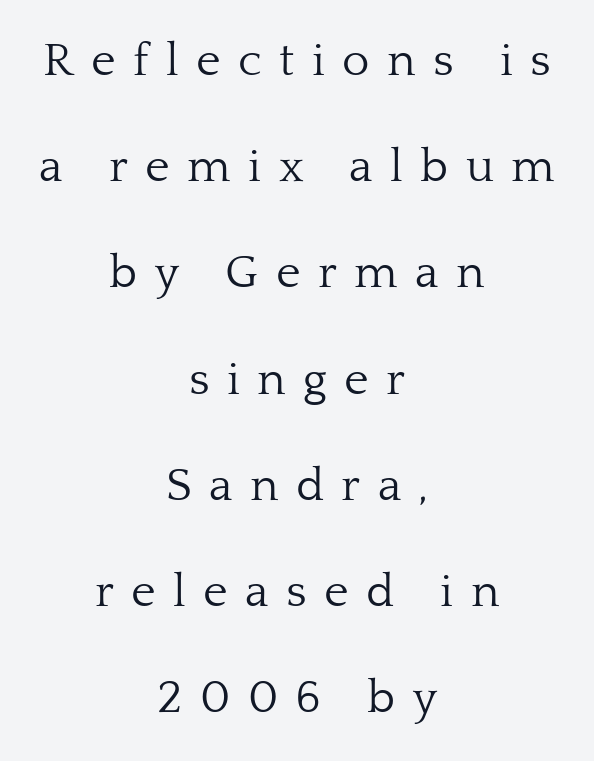
There is plenty of visible air inserted between adjacent glyphs. Caption: face not bold, strokes unweighted. The font's upright variant was chosen for this text. Check where the strokes stop: tiny serifs finish them off.
